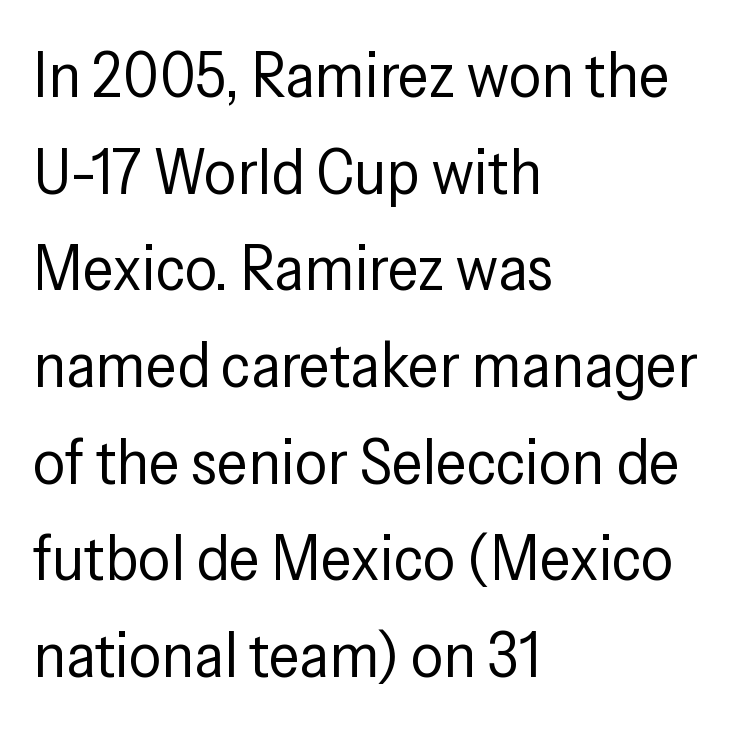
Decoration check: the copy has no underline. Character widths vary here, with narrow letters taking less room than wide ones. One glance says typical: line gaps are just what's usual. Line starts are locked; line ends wander.
